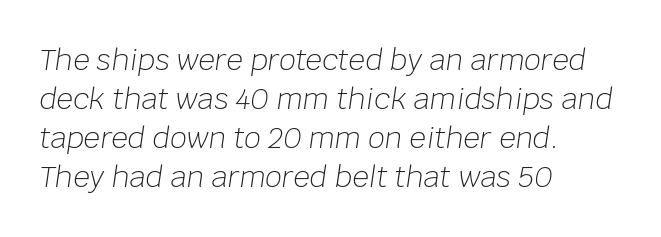
Standard letterfit; no display-style spreading of the glyphs. Looks like regular typesetting: each glyph gets only the width it needs. The space beneath each line is pristine and unruled. Each new line begins a customary step beneath the previous one. Italic: yes, the glyphs are oblique. The passage is arranged the way most books set body copy — flush left.
